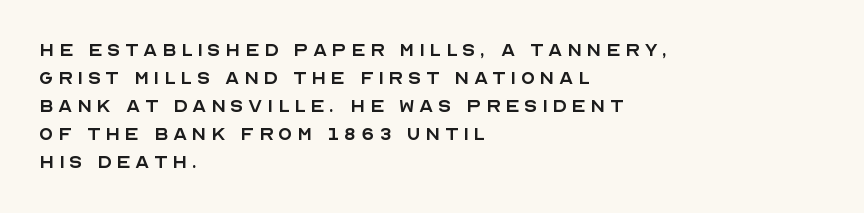
Horizontally, the lines are justified to the leading edge only. Letter spacing: wide. Underlining? Definitely not there. Bold? No — there's no thickening of the strokes. A roman cut, with each character standing at attention.
